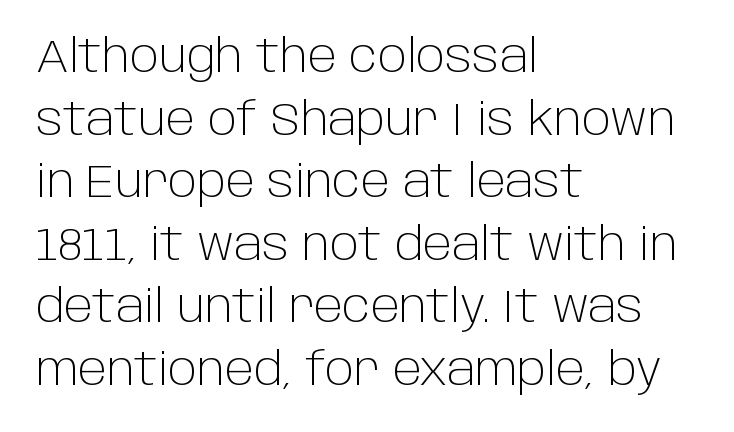
The image shows 45 px light sans-serif type, upright; set left-aligned, normal line spacing (1.39x), normal letter spacing, not underlined; low stroke contrast and a large x-height.
